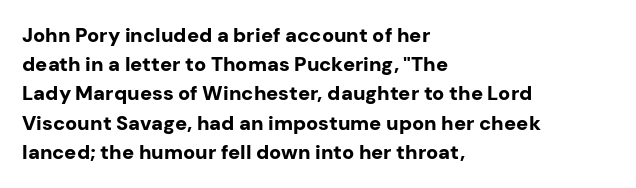
{"italic": "no", "bold": "yes", "underline": "no", "align": "left", "line_spacing": "normal", "line_spacing_ratio": 1.46, "letter_spacing": "normal", "letter_spacing_em": 0.0, "glyph_px": 20}
